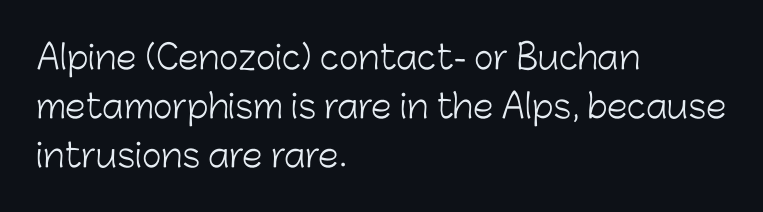
The image shows 33 px light sans-serif type, upright; set left-aligned, normal line spacing (1.48x), normal letter spacing, not underlined; low stroke contrast and a medium x-height.
